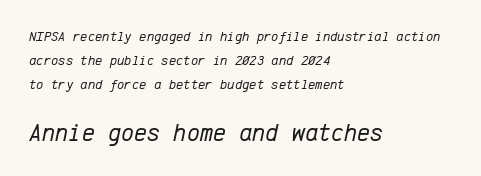
The image shows 25 px text type, italic (leaning right); set left-aligned, line spacing 1.72x, normal letter spacing, not underlined; the second (bottom) block is 1.79x larger.
